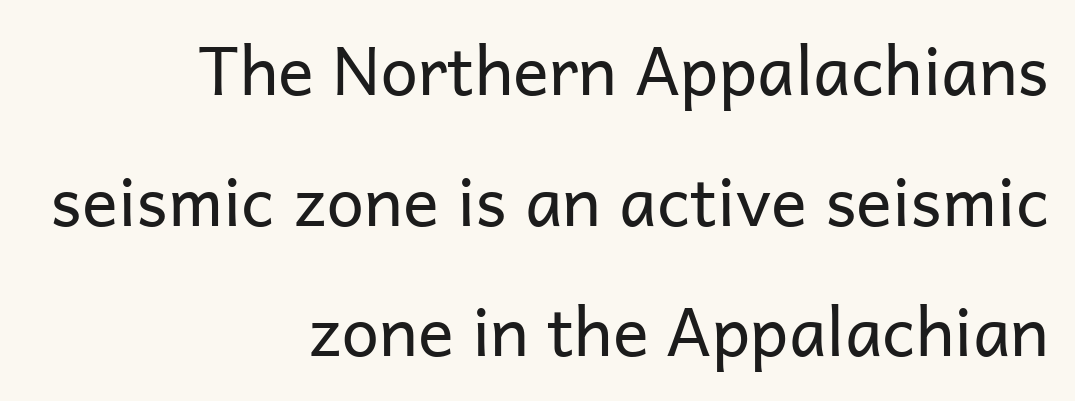
Q: Is the text bold? A: No.
Q: Is the text italic (slanted)? A: No, it is upright.
Q: Is the typeface a serif or a sans-serif typeface? A: Sans-serif.
Q: Is the text underlined? A: No.
Q: How is the paragraph aligned? A: Right-aligned.
Q: Is the spacing between letters normal or unusually wide? A: Normal.
Q: Is the spacing between lines tight, normal or loose? A: Loose.
Q: Width (condensed, normal, or wide)? A: Normal.
Q: Stroke contrast? A: Low.
Q: x-height? A: Medium.
Q: Monospaced? A: No.
